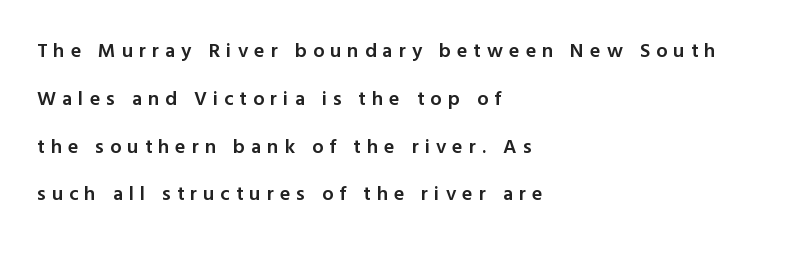
The image shows 20 px text type, upright; set left-aligned, loose line spacing (2.39x), unusually wide letter spacing (+0.3 em), not underlined.
